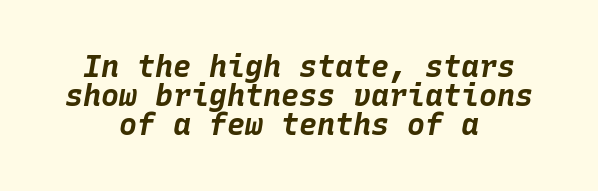
The image shows 30 px bold type, italic (leaning right), monospaced; set centered, tight line spacing (0.96x), normal letter spacing, not underlined; low stroke contrast and a large x-height.
